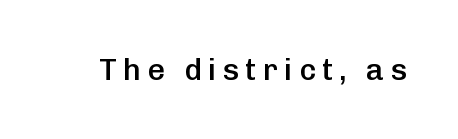
The image shows 30 px semibold sans-serif type, upright; set unusually wide letter spacing (+0.21 em), not underlined; low stroke contrast and a medium x-height.
